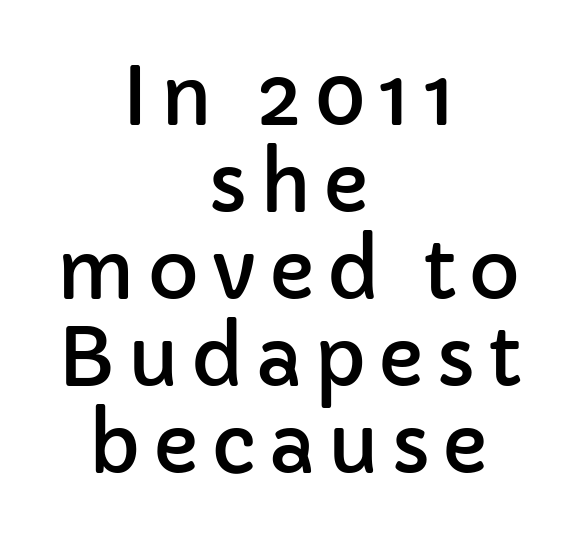
This sample trades vertical openness for compactness between lines. Teacher's note: observe the equal gaps on both sides — that is centered alignment. Observe the absence of serifs on each vertical stroke in this sample. Proportional: the letters do not fall into vertical columns.
